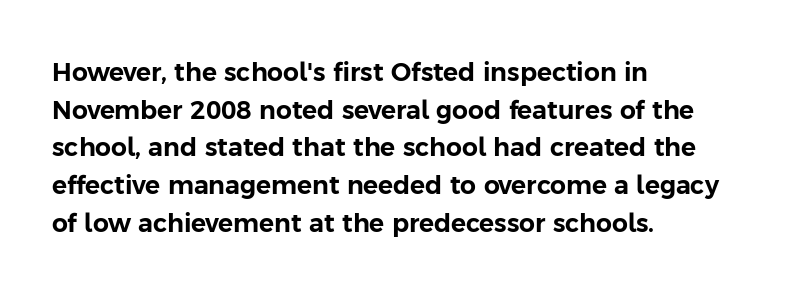
Descender tails drop into unmarked territory. If you drew a ruler down the left edge, every line would touch it. Nope, not italic — everything's standing straight. Successive baselines arrive at the customary interval. Tracking value appears to be zero — textbook default spacing.
